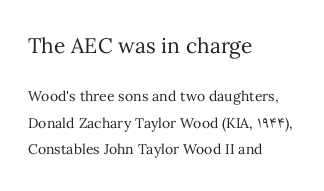
The image shows 21 px text type, upright; set left-aligned, line spacing 1.88x, normal letter spacing, not underlined; the first (top) block is 1.5x larger.
